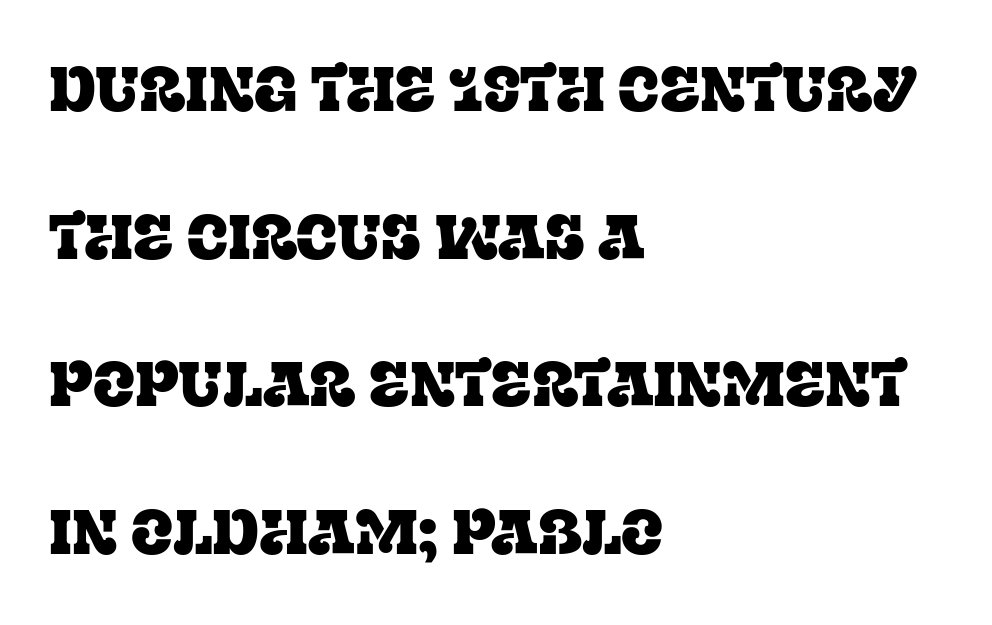
Small tapered or slab feet sit at the stroke ends, so this counts as serif. This rendering features lettering with no underline. Compared with typical body copy, the letter spacing here is the same. Italic? Not at all — the glyphs are vertical.
